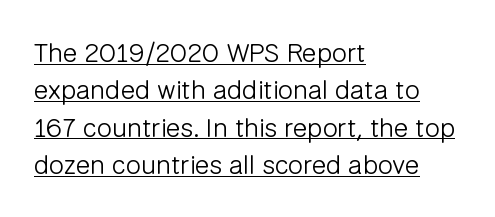
The image shows 27 px text type, upright; set left-aligned, normal line spacing (1.38x), normal letter spacing, underlined.
